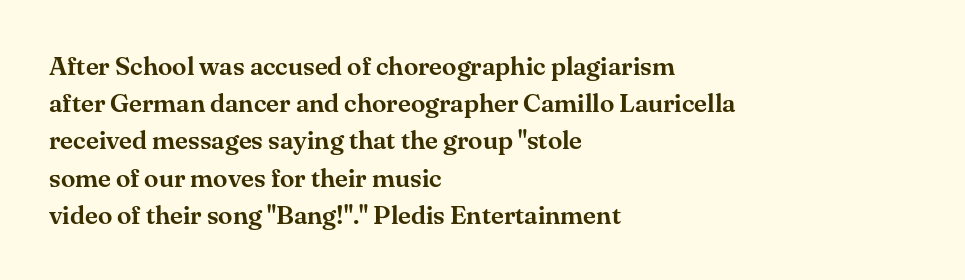
The passage is arranged the way most books set body copy — flush left. No extra tracking has been applied to these lines. You can tell it's not italic because the verticals are truly vertical. The leading is moderate, giving the passage an even texture. The specimen omits any rule beneath the text block's lines.
